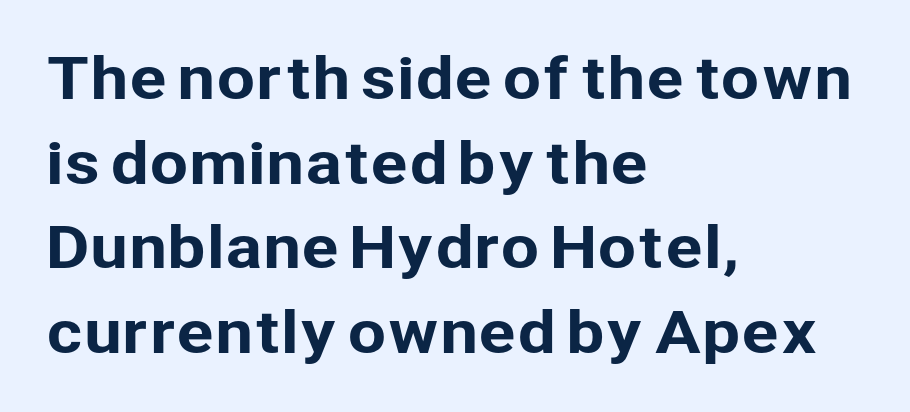
{"serif": "no", "italic": "no", "width": "normal", "stroke_contrast": "low", "x_height": "medium", "monospaced": "no", "underline": "no", "align": "left", "line_spacing": "normal", "line_spacing_ratio": 1.51, "letter_spacing": "normal", "letter_spacing_em": 0.0, "glyph_px": 56}
